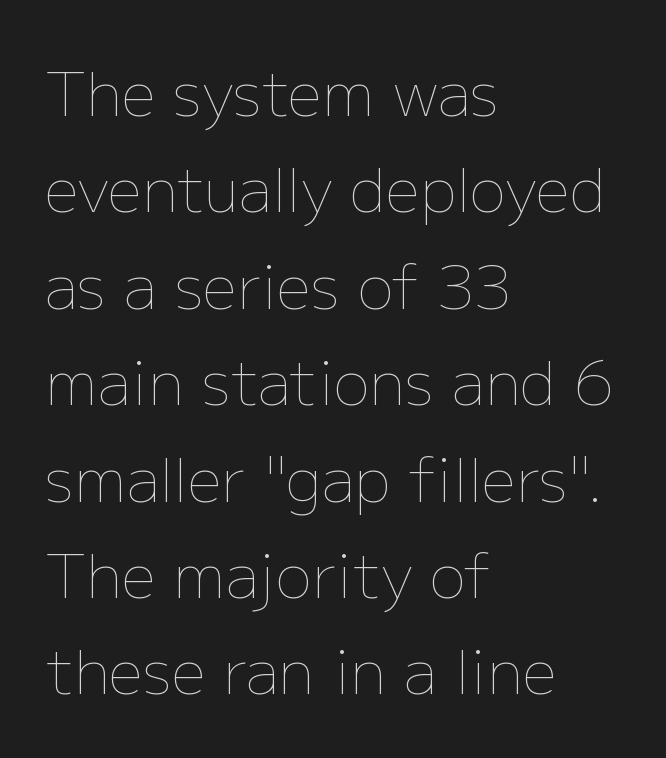
The image shows 61 px thin type, upright; set left-aligned, normal line spacing (1.58x), normal letter spacing, not underlined; low stroke contrast and a medium x-height.
